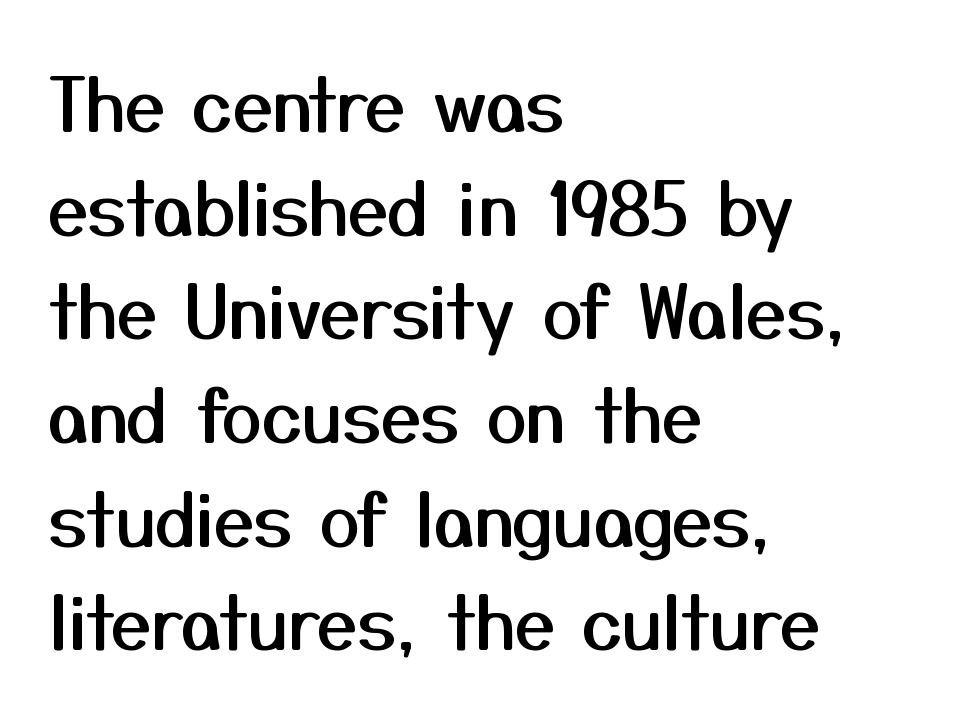
Letterform terminals end flat and unadorned throughout the passage. Does the lettering tilt? It doesn't — this is upright. Letter spacing: default. The lines in this sample share a left origin and differ only in where they stop. These lines sit exactly where default settings would place them. No word sits above an underline.
